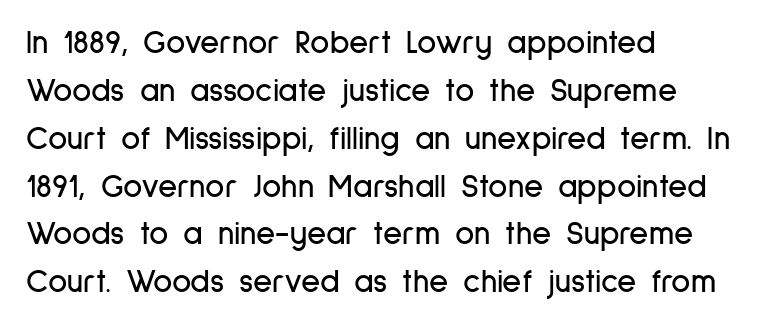
Q: Is the text italic (slanted)? A: No, it is upright.
Q: Is the typeface a serif or a sans-serif typeface? A: Sans-serif.
Q: Is the text underlined? A: No.
Q: How is the paragraph aligned? A: Left-aligned.
Q: Is the spacing between letters normal or unusually wide? A: Normal.
Q: Is the spacing between lines tight, normal or loose? A: Normal.
Q: Width (condensed, normal, or wide)? A: Condensed.
Q: Stroke contrast? A: Low.
Q: x-height? A: Medium.
Q: Monospaced? A: No.
